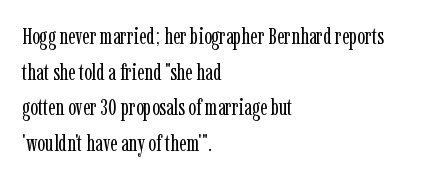
The image shows 23 px text type, upright; set left-aligned, normal line spacing (1.55x), normal letter spacing, not underlined.
